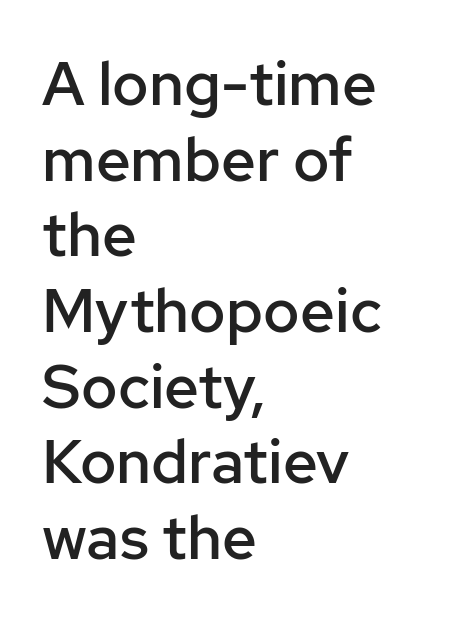
Firm but not heavy-handed strokes: this text is semibold. Compared with a centered layout, this one pins lines to the left instead. Spacing verdict: proportional, widths tailored to each character. No extra tracking has been applied to these lines. The axis of the letterforms is exactly vertical. Check under the words: just untouched page.
